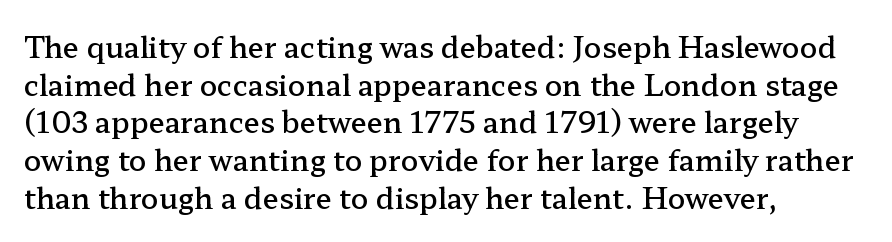
{"serif": "yes", "italic": "no", "bold": "semi", "weight": "semibold", "width": "wide", "stroke_contrast": "low", "x_height": "medium", "monospaced": "no", "underline": "no", "align": "left", "line_spacing": "normal", "line_spacing_ratio": 1.3, "letter_spacing": "normal", "letter_spacing_em": 0.0, "glyph_px": 29}
